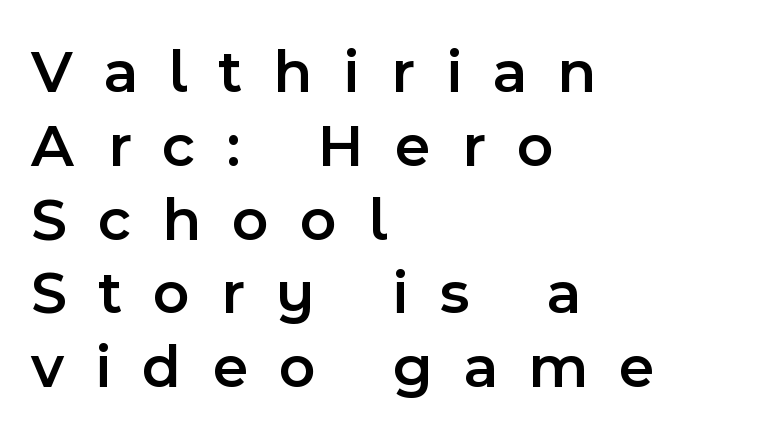
{"serif": "no", "italic": "no", "bold": "semi", "weight": "semibold", "width": "normal", "x_height": "medium", "monospaced": "no", "underline": "no", "align": "left", "line_spacing_ratio": 1.19, "letter_spacing": "wide", "letter_spacing_em": 0.5, "glyph_px": 62}
